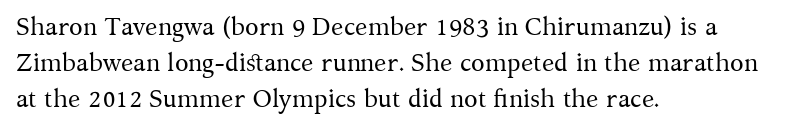
Q: Is the text bold? A: No.
Q: Is the text italic (slanted)? A: No, it is upright.
Q: Is the text underlined? A: No.
Q: How is the paragraph aligned? A: Left-aligned.
Q: Is the spacing between letters normal or unusually wide? A: Normal.
Q: Is the spacing between lines tight, normal or loose? A: Normal.
